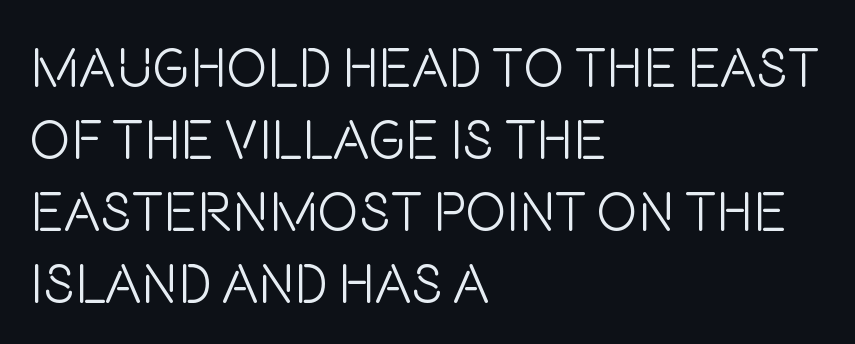
{"serif": "no", "italic": "no", "bold": "no", "weight": "light", "width": "condensed", "stroke_contrast": "low", "x_height": "large", "monospaced": "no", "underline": "no", "align": "left", "line_spacing": "normal", "line_spacing_ratio": 1.31, "letter_spacing": "normal", "letter_spacing_em": 0.0, "glyph_px": 55}
